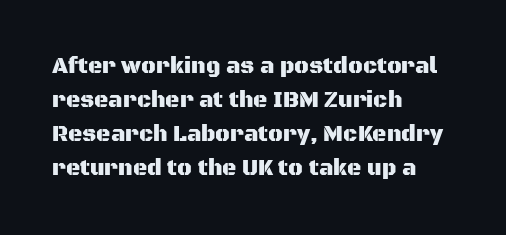
Inter-character spacing is left at the font's built-in metrics. A bare baseline throughout the passage. The typography opts for an upright posture over an oblique one. Casual observation: everything's shoved over to the left.
